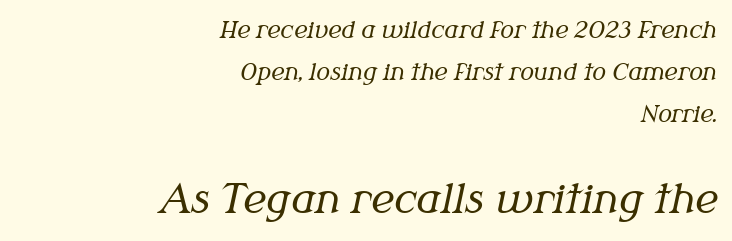
{"serif": "yes", "italic": "yes", "lean": "right", "slant_degrees": 12, "bold": "no", "weight": "regular", "width": "normal", "stroke_contrast": "medium", "x_height": "medium", "monospaced": "no", "underline": "no", "align": "right", "line_spacing_ratio": 1.83, "letter_spacing": "normal", "letter_spacing_em": 0.0, "larger_block": "second", "size_ratio": 1.74, "glyph_px": 40}
